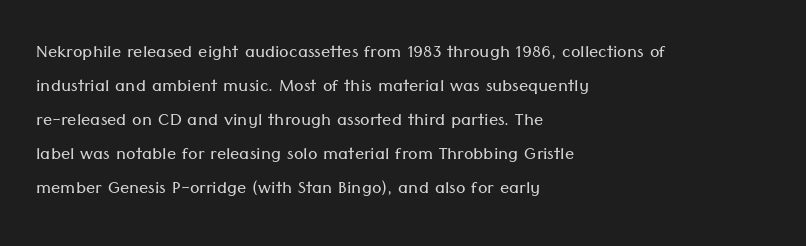
Q: Is the text bold? A: No.
Q: Is the text italic (slanted)? A: No, it is upright.
Q: Is the text underlined? A: No.
Q: How is the paragraph aligned? A: Left-aligned.
Q: Is the spacing between letters normal or unusually wide? A: Normal.
Q: Is the spacing between lines tight, normal or loose? A: Normal.
